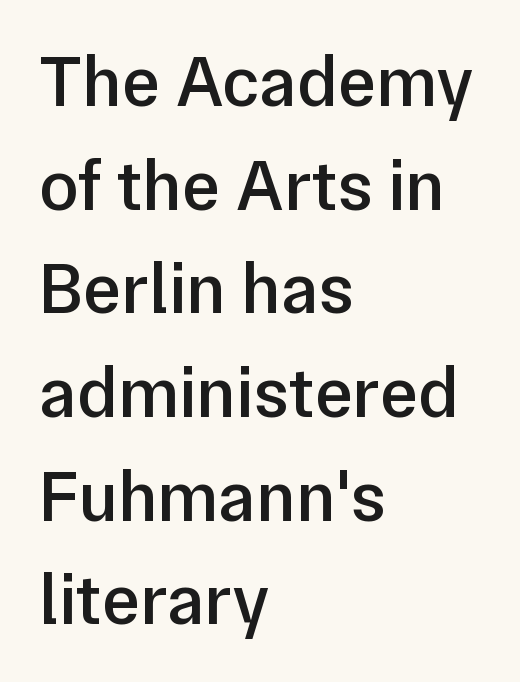
Q: Is the text bold? A: Semi-bold.
Q: Is the text italic (slanted)? A: No, it is upright.
Q: Is the typeface a serif or a sans-serif typeface? A: Sans-serif.
Q: Is the text underlined? A: No.
Q: How is the paragraph aligned? A: Left-aligned.
Q: Is the spacing between letters normal or unusually wide? A: Normal.
Q: Is the spacing between lines tight, normal or loose? A: Normal.
Q: Width (condensed, normal, or wide)? A: Normal.
Q: Stroke contrast? A: Low.
Q: x-height? A: Medium.
Q: Monospaced? A: No.
